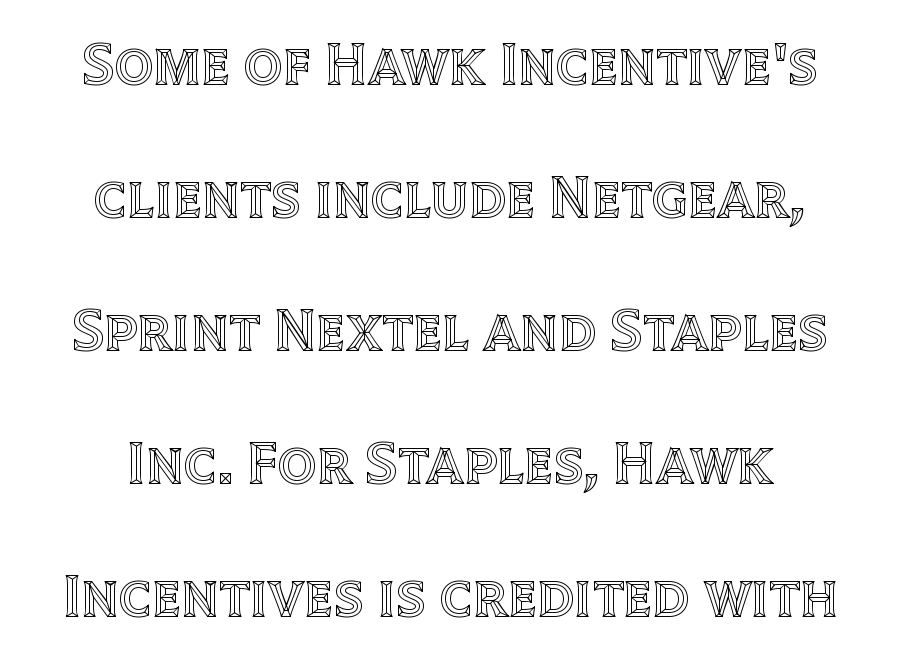
Q: Is the text italic (slanted)? A: No, it is upright.
Q: Is the text underlined? A: No.
Q: How is the paragraph aligned? A: Centered.
Q: Is the spacing between letters normal or unusually wide? A: Normal.
Q: Is the spacing between lines tight, normal or loose? A: Loose.
Q: Width (condensed, normal, or wide)? A: Normal.
Q: x-height? A: Large.
Q: Monospaced? A: No.
